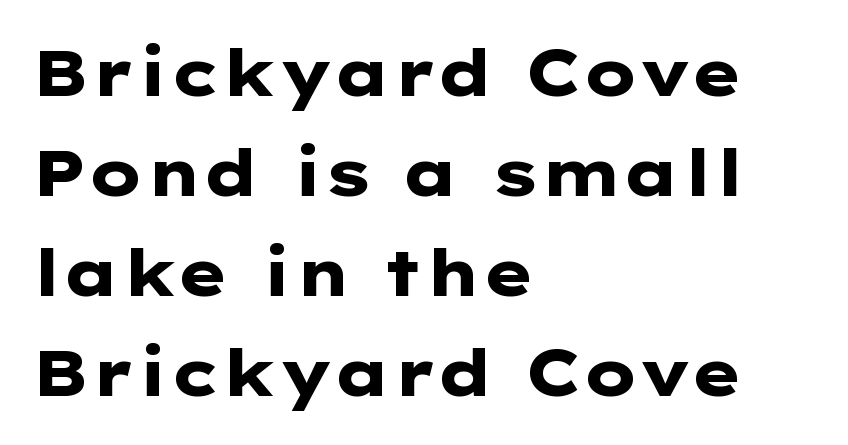
{"serif": "no", "italic": "no", "bold": "yes", "weight": "heavy", "width": "wide", "stroke_contrast": "low", "x_height": "medium", "monospaced": "no", "underline": "no", "align": "left", "line_spacing": "normal", "line_spacing_ratio": 1.54, "letter_spacing": "normal", "letter_spacing_em": 0.0, "glyph_px": 65}
